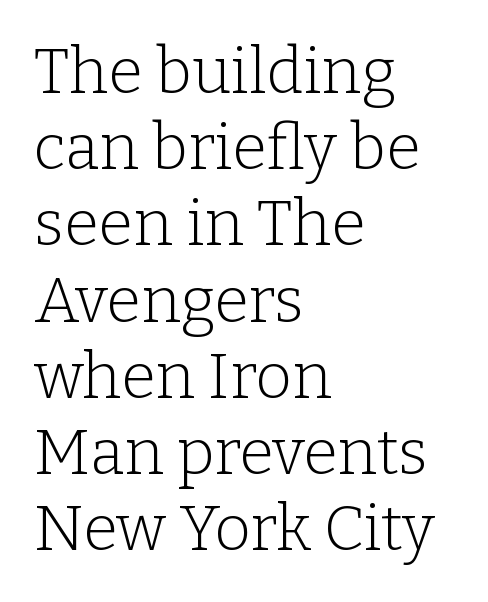
Each letter keeps its own natural width here, so spacing adapts to shape. Line beginnings align vertically; line endings do not. No extra tracking has been applied to these lines. The typeface chosen for these lines features serifs. No chunkiness to these letters — they're not bold.
